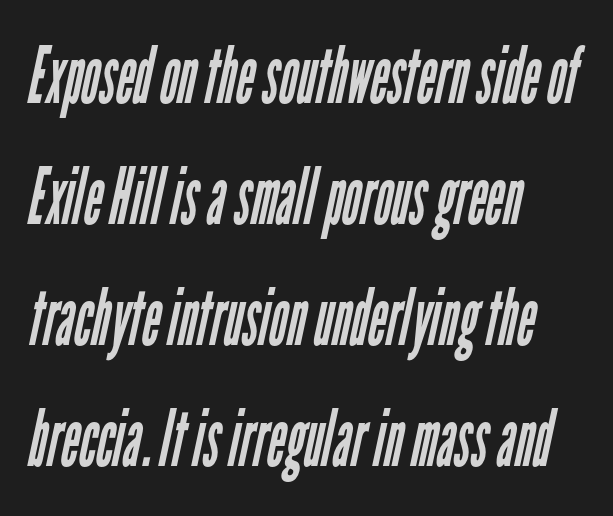
The image shows 79 px regular-weight, condensed sans-serif type; set left-aligned, normal line spacing (1.53x), normal letter spacing, not underlined; low stroke contrast and a medium x-height.
